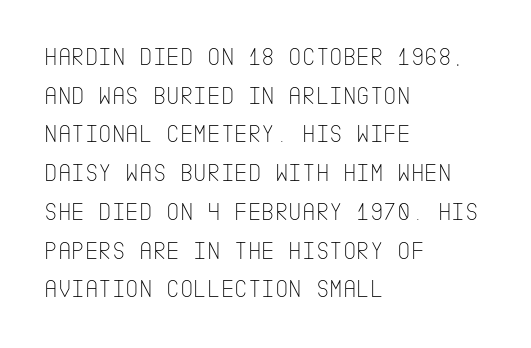
The image shows 26 px text type, upright; set left-aligned, normal line spacing (1.49x), normal letter spacing, not underlined.
